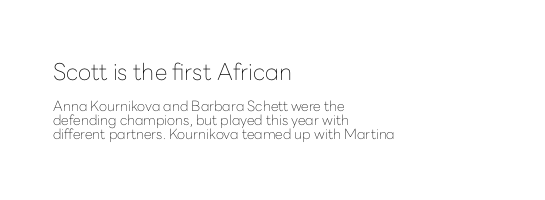
Q: Is the text bold? A: No.
Q: Is the text italic (slanted)? A: No, it is upright.
Q: Is the text underlined? A: No.
Q: How is the paragraph aligned? A: Left-aligned.
Q: Is the spacing between letters normal or unusually wide? A: Normal.
Q: Is the spacing between lines tight, normal or loose? A: Tight.
Q: Which block of text is set in a larger size, the first (top) or the second (bottom)? A: The first (top) one.
